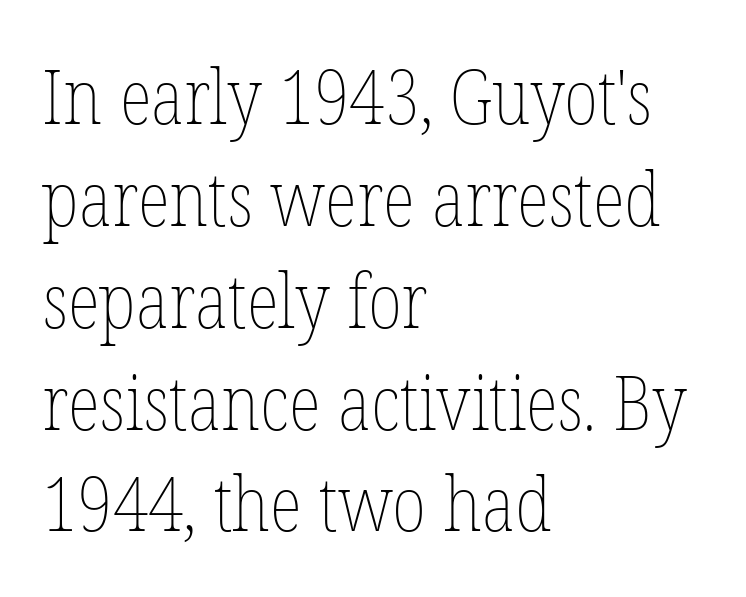
The image shows 76 px thin, condensed type, upright; set left-aligned, normal line spacing (1.34x), normal letter spacing, not underlined; low stroke contrast and a medium x-height.
